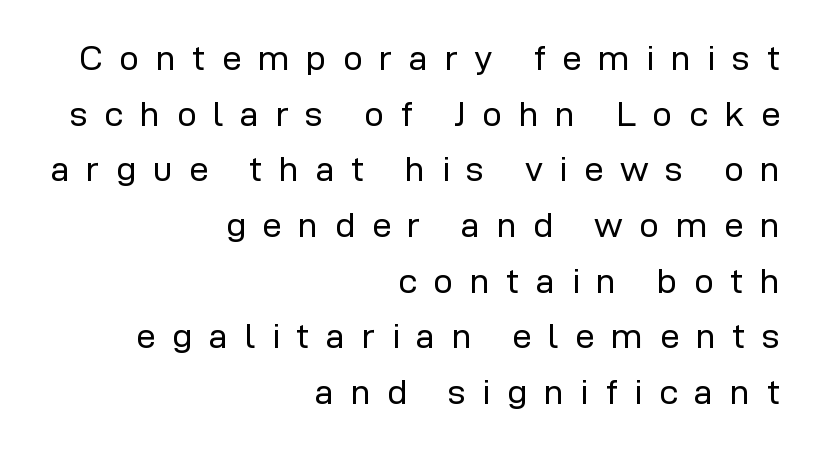
Q: Is the text bold? A: No.
Q: Is the text italic (slanted)? A: No, it is upright.
Q: Is the typeface a serif or a sans-serif typeface? A: Sans-serif.
Q: Is the text underlined? A: No.
Q: How is the paragraph aligned? A: Right-aligned.
Q: Is the spacing between letters normal or unusually wide? A: Unusually wide.
Q: Is the spacing between lines tight, normal or loose? A: Normal.
Q: Width (condensed, normal, or wide)? A: Normal.
Q: Stroke contrast? A: Low.
Q: x-height? A: Medium.
Q: Monospaced? A: No.
